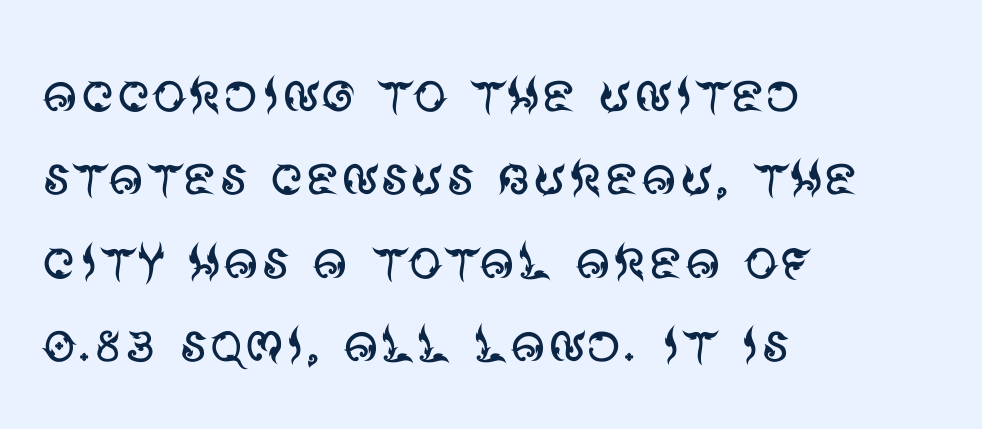
{"serif": "no", "italic": "no", "bold": "no", "weight": "regular", "width": "normal", "stroke_contrast": "medium", "x_height": "large", "monospaced": "no", "underline": "no", "align": "left", "line_spacing_ratio": 1.21, "letter_spacing": "normal", "letter_spacing_em": 0.0, "glyph_px": 69}
